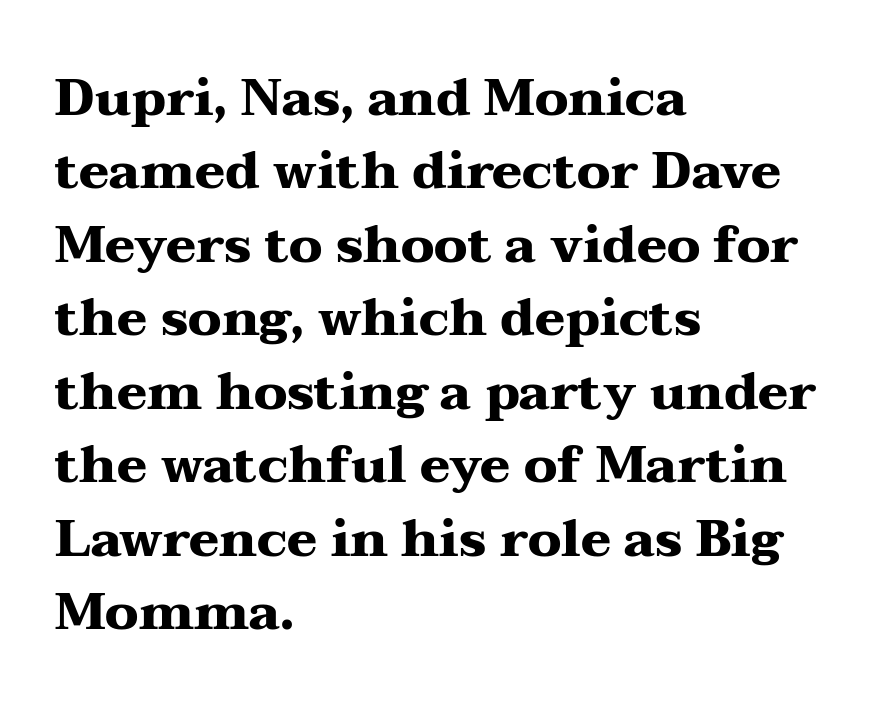
{"serif": "yes", "italic": "no", "bold": "yes", "weight": "heavy", "width": "wide", "stroke_contrast": "medium", "x_height": "medium", "monospaced": "no", "underline": "no", "align": "left", "line_spacing": "normal", "line_spacing_ratio": 1.44, "letter_spacing": "normal", "letter_spacing_em": 0.0, "glyph_px": 51}
